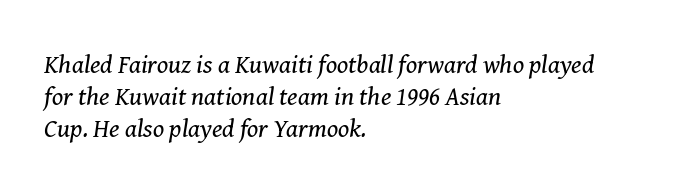
Weight: in the light-to-regular range. This rendering uses left alignment, leaving the right contour irregular. In terms of letterspacing, this is plain default setting. Quick note: italic. The baseline area is clear.
